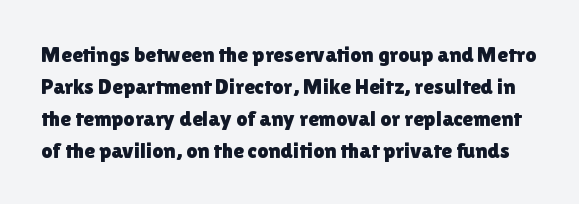
Q: Is the text italic (slanted)? A: No, it is upright.
Q: Is the text underlined? A: No.
Q: Is the spacing between letters normal or unusually wide? A: Normal.
Q: Is the spacing between lines tight, normal or loose? A: Normal.
